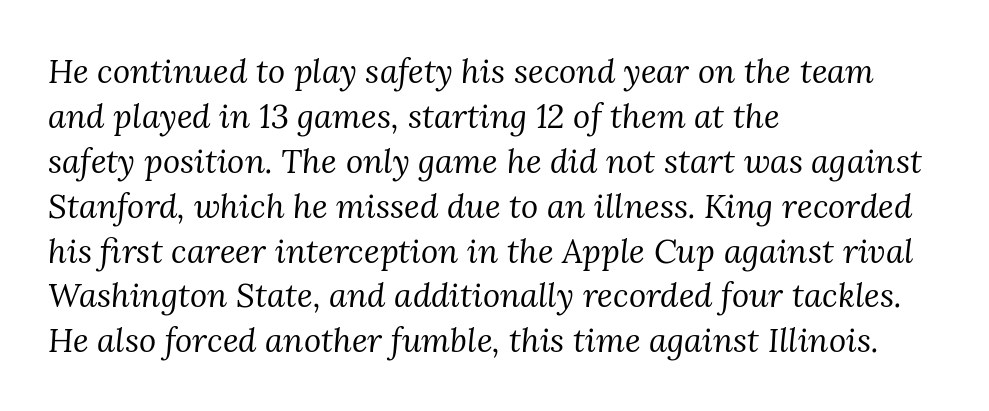
The image shows 33 px regular-weight serif type, italic (leaning right); set left-aligned, normal line spacing (1.36x), normal letter spacing, not underlined; medium stroke contrast and a medium x-height.
